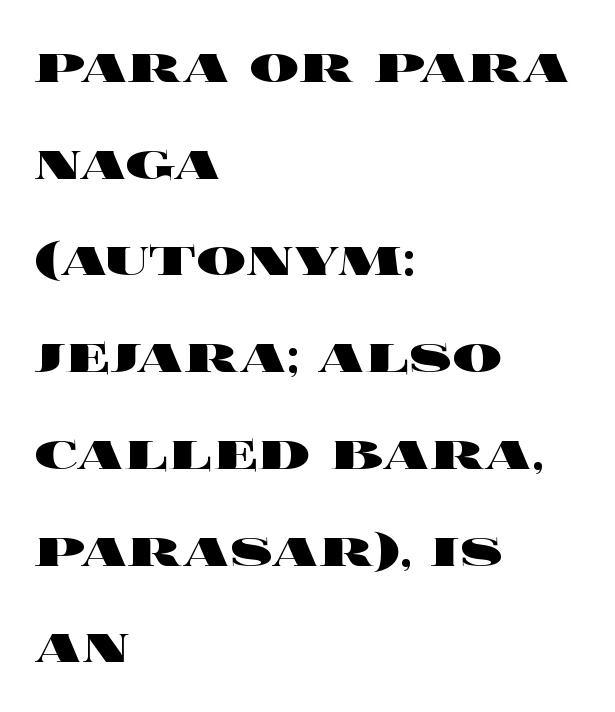
Only glyphs here, with clear space below each row. The face used here is proportionally spaced, like ordinary book or web type. The letters are bold, with thick, heavy strokes. Default kerning and tracking; the words read as compact shapes.
